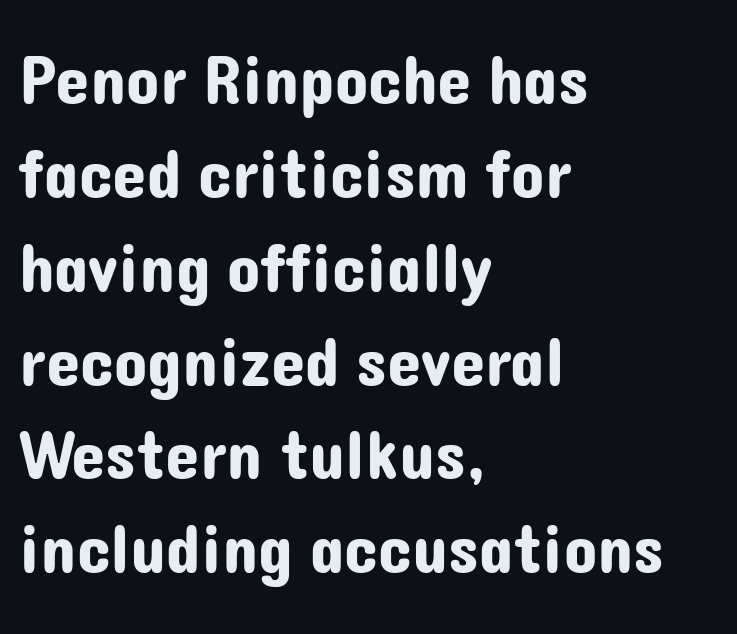
In terms of letterform style, serifs are entirely absent. The lines in this sample share a left origin and differ only in where they stop. The gaps between neighbouring characters are ordinary and unremarkable. Type without underlining. Compared with typical paragraphs, the rows here are spaced about the same.
